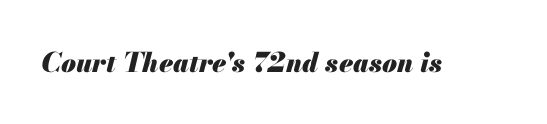
{"italic": "yes", "lean": "right", "slant_degrees": 13, "bold": "yes", "underline": "no", "letter_spacing": "normal", "letter_spacing_em": 0.0, "glyph_px": 27}
